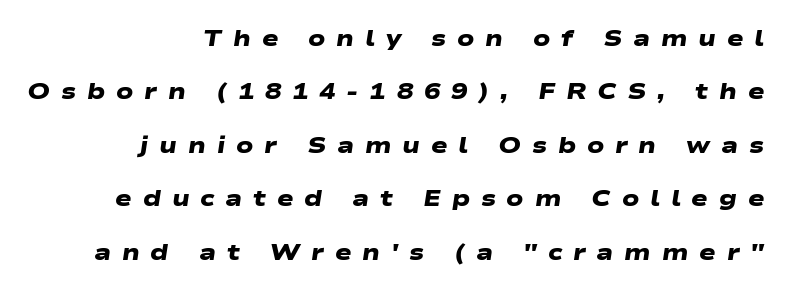
{"bold": "yes", "underline": "no", "align": "right", "line_spacing": "loose", "line_spacing_ratio": 2.43, "letter_spacing": "wide", "letter_spacing_em": 0.49, "glyph_px": 22}
